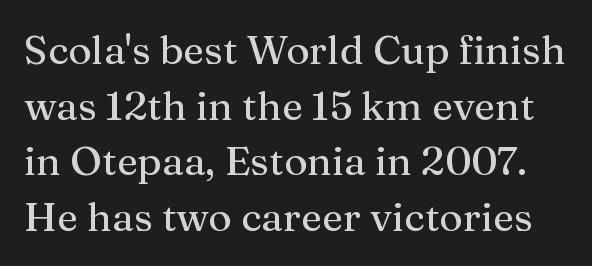
The image shows 40 px serif type, upright; set normal line spacing (1.39x), normal letter spacing, not underlined; medium stroke contrast and a medium x-height.
